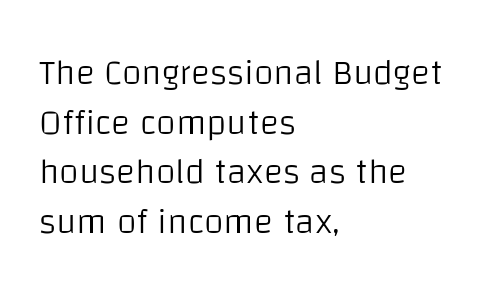
These lines are rendered in a variable-pitch font. A typesetter would call this leading conventional body-copy spacing. The rendering shows plain stroke endings on the letterforms — a sans-serif design. Horizontal alignment here is leftward, the default for most running prose. What stands out about the letter spacing? Nothing — it is the standard amount.
